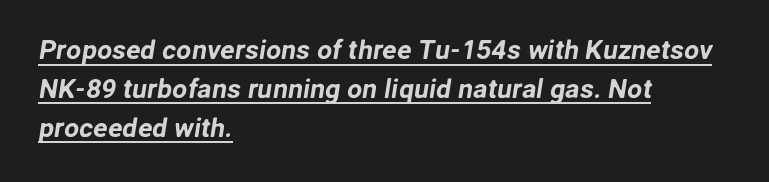
The image shows 27 px text type; set left-aligned, normal line spacing (1.44x), normal letter spacing, underlined.
